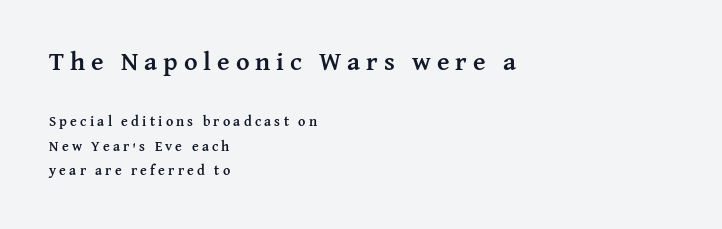
The image shows 26 px bold type, upright; set left-aligned, line spacing 1.75x, unusually wide letter spacing (+0.23 em), not underlined; the first (top) block is 1.86x larger.
